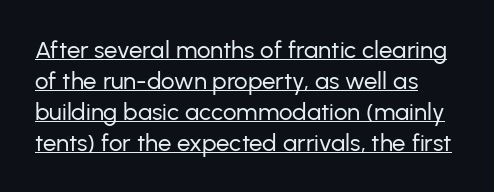
Q: Is the text bold? A: No.
Q: Is the text italic (slanted)? A: No, it is upright.
Q: Is the text underlined? A: Yes.
Q: Is the spacing between letters normal or unusually wide? A: Normal.
Q: Is the spacing between lines tight, normal or loose? A: Normal.
